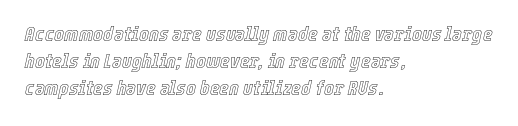
The image shows 21 px text type, italic (leaning right); set left-aligned, normal line spacing (1.29x), normal letter spacing, not underlined.
